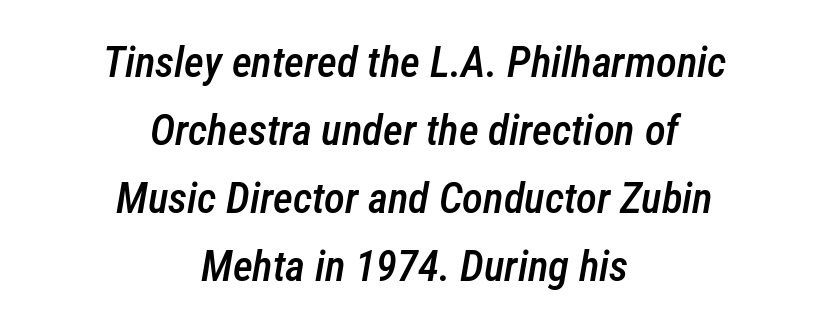
Slant detected: the letters are inclined. The face used here is proportionally spaced, like ordinary book or web type. Quick note: underline off. The font is running at a semibold setting, under full bold. Spacing between characters is what you'd get straight out of the box.
